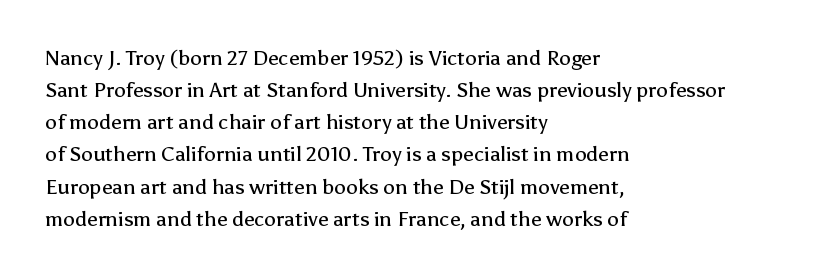
{"italic": "no", "bold": "no", "underline": "no", "align": "left", "line_spacing": "normal", "line_spacing_ratio": 1.53, "letter_spacing": "normal", "letter_spacing_em": 0.0, "glyph_px": 21}
